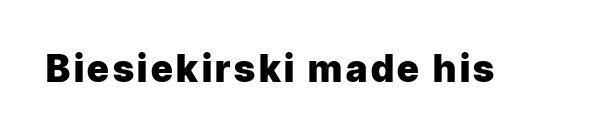
The image shows 37 px heavy sans-serif type, upright; set not underlined; low stroke contrast and a medium x-height.
